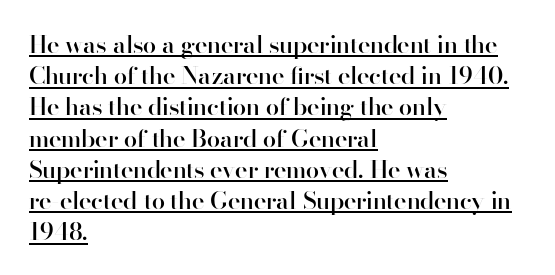
{"italic": "no", "bold": "semi", "underline": "yes", "align": "left", "line_spacing": "normal", "line_spacing_ratio": 1.3, "letter_spacing": "normal", "letter_spacing_em": 0.0, "glyph_px": 24}
